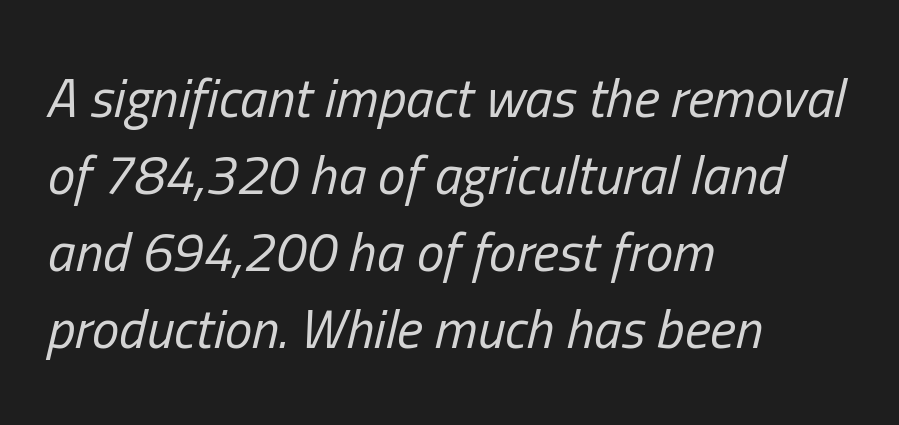
Students, observe: this is what conventionally led text looks like. When letters slant like this, we call the style italic. Descenders are the only things crossing below the line. The passage shown is typed in a proportional face where columns would drift. Typeset ragged right — the left edge is the straight one.
